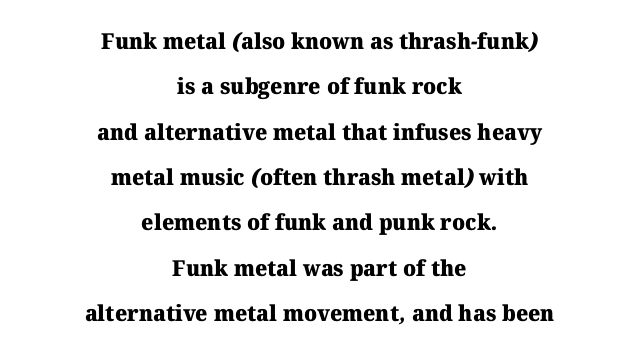
Q: Is the text bold? A: Yes.
Q: Is the text underlined? A: No.
Q: How is the paragraph aligned? A: Centered.
Q: Is the spacing between letters normal or unusually wide? A: Normal.
Q: Is the spacing between lines tight, normal or loose? A: Loose.
